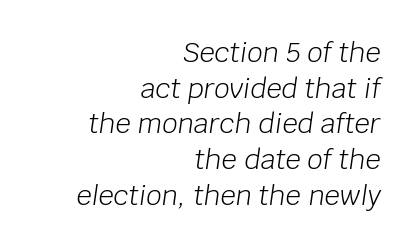
The image shows 27 px text type, italic (leaning right); set right-aligned, normal line spacing (1.32x), normal letter spacing, not underlined.
